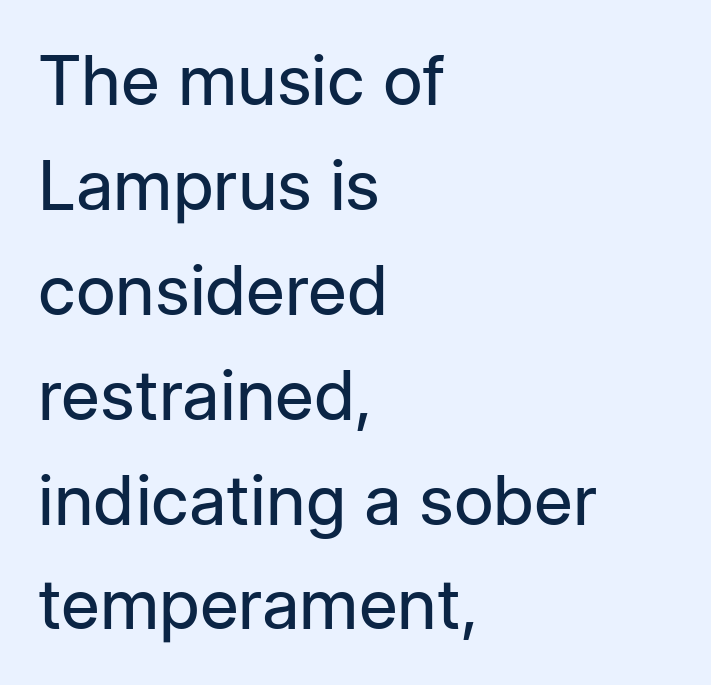
Q: Is the text bold? A: No.
Q: Is the text italic (slanted)? A: No, it is upright.
Q: Is the typeface a serif or a sans-serif typeface? A: Sans-serif.
Q: Is the text underlined? A: No.
Q: How is the paragraph aligned? A: Left-aligned.
Q: Is the spacing between letters normal or unusually wide? A: Normal.
Q: Is the spacing between lines tight, normal or loose? A: Normal.
Q: Width (condensed, normal, or wide)? A: Normal.
Q: Stroke contrast? A: Low.
Q: x-height? A: Medium.
Q: Monospaced? A: No.
